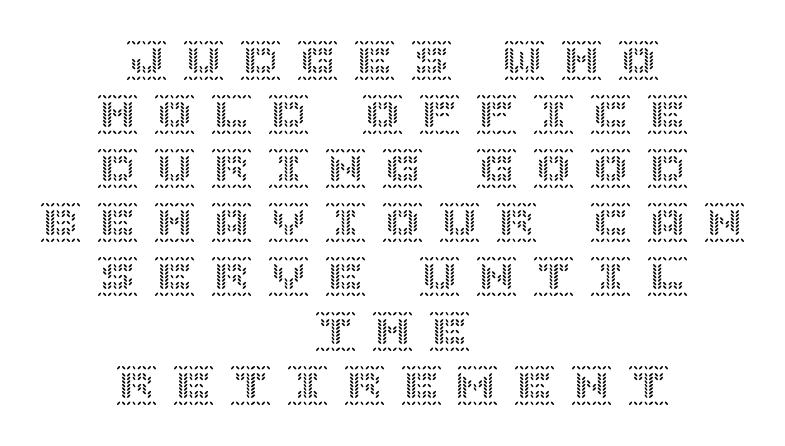
The strip under each line holds only bare page. A centered setting, common on invitations and titles, is used for this passage. Regular leading. Every character sits straight up, as roman type does.
